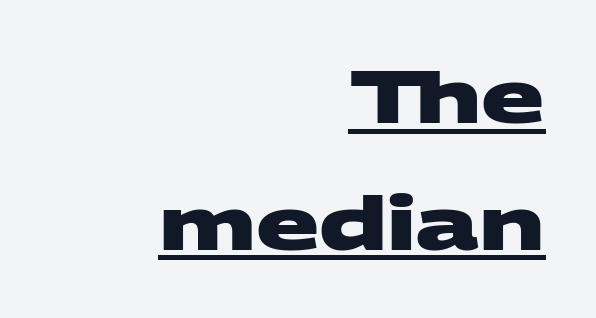
{"serif": "no", "bold": "yes", "weight": "heavy", "width": "wide", "stroke_contrast": "medium", "x_height": "large", "monospaced": "no", "underline": "yes", "align": "right", "line_spacing_ratio": 1.71, "letter_spacing": "normal", "letter_spacing_em": 0.0, "glyph_px": 74}
